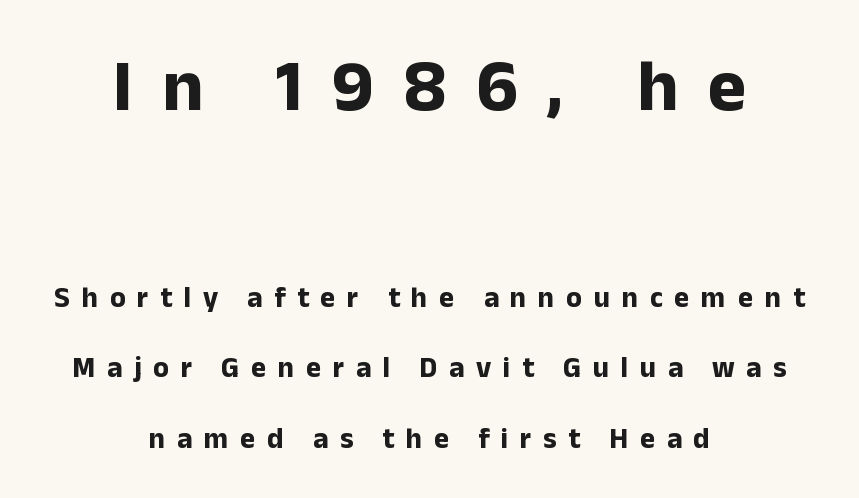
Notice how the passage keeps no hard edge, just a central spine. Decoration check: the copy has no underline. Quick note: not italic, upright. The characters look thick and weighty, a clear bold. Varying glyph widths throughout — classic text-font behaviour.
